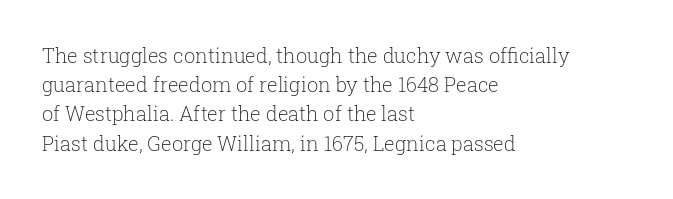
{"italic": "no", "bold": "no", "underline": "no", "align": "left", "line_spacing": "normal", "line_spacing_ratio": 1.46, "letter_spacing": "normal", "letter_spacing_em": 0.0, "glyph_px": 20}
